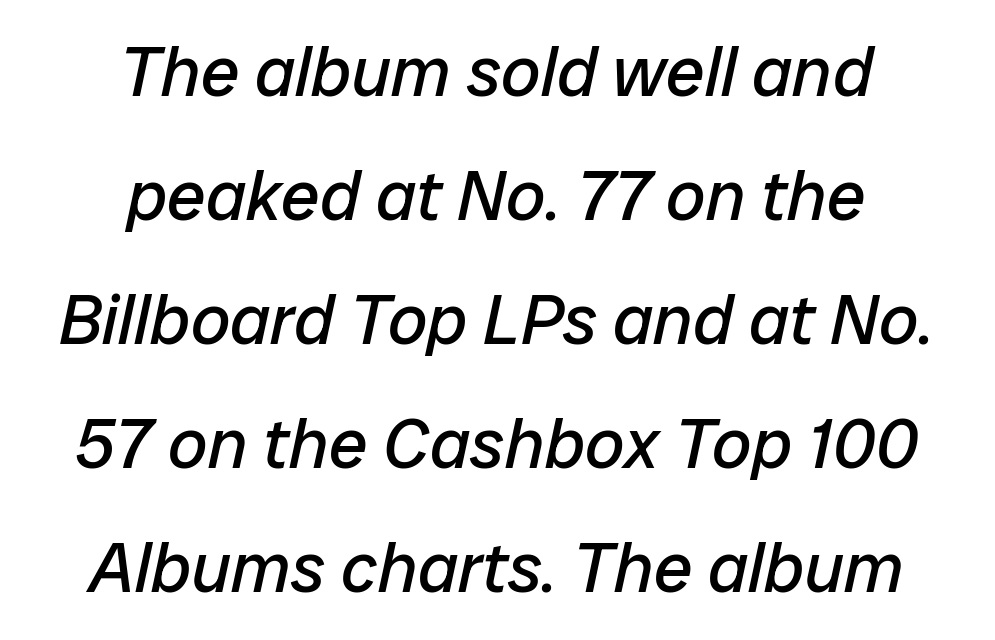
{"italic": "yes", "lean": "right", "slant_degrees": 12, "bold": "no", "weight": "regular", "width": "normal", "stroke_contrast": "low", "x_height": "medium", "monospaced": "no", "underline": "no", "align": "center", "line_spacing_ratio": 1.77, "letter_spacing": "normal", "letter_spacing_em": 0.0, "glyph_px": 70}
